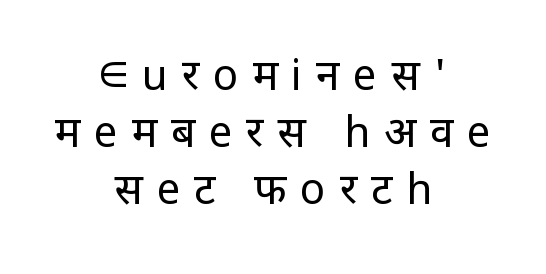
The rendering uses natural spacing where letterforms have individual widths. Rule under the text: the space is simply empty. Heaviness? Minimal to ordinary, like unemphasized prose. The gaps between neighbouring characters are conspicuously large. The passage shown is typeset with a sans-serif family. Students, observe: this is what conventionally led text looks like.
